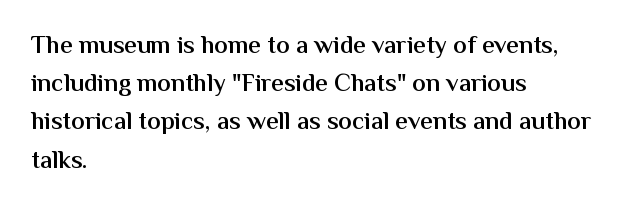
{"italic": "no", "bold": "semi", "underline": "no", "align": "left", "line_spacing": "normal", "line_spacing_ratio": 1.53, "letter_spacing": "normal", "letter_spacing_em": 0.0, "glyph_px": 25}
